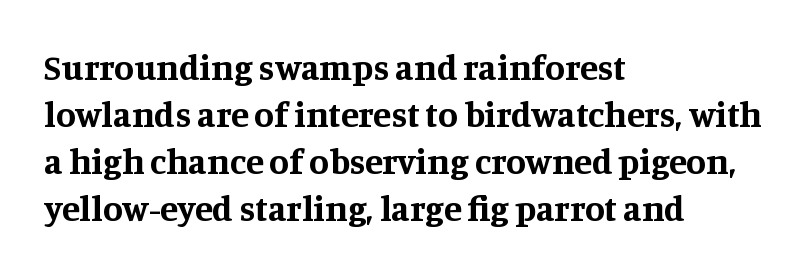
{"serif": "yes", "italic": "no", "bold": "yes", "weight": "bold", "width": "normal", "stroke_contrast": "medium", "x_height": "large", "monospaced": "no", "underline": "no", "align": "left", "line_spacing": "normal", "line_spacing_ratio": 1.31, "letter_spacing": "normal", "letter_spacing_em": 0.0, "glyph_px": 36}
